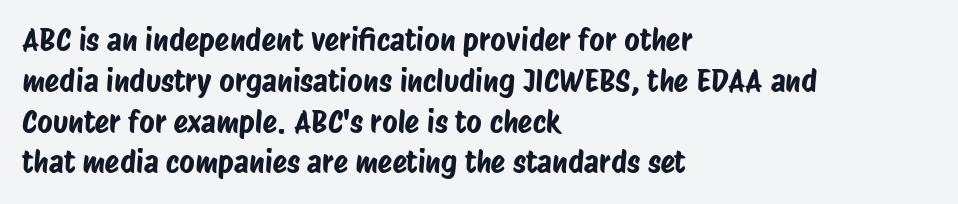
{"serif": "no", "width": "condensed", "stroke_contrast": "low", "x_height": "large", "monospaced": "no", "underline": "no", "align": "left", "line_spacing": "normal", "line_spacing_ratio": 1.36, "letter_spacing": "normal", "letter_spacing_em": 0.0, "glyph_px": 30}
